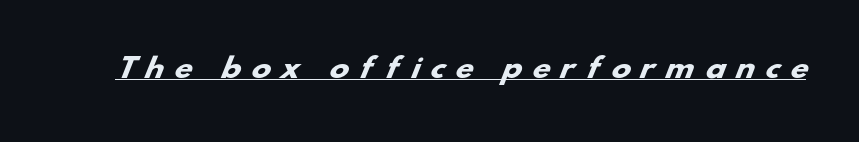
Between one letter and the next there's a generous, obvious gap. Does a line run under the words? Yes, clearly. Each glyph is drawn with heavy, bold strokes.
